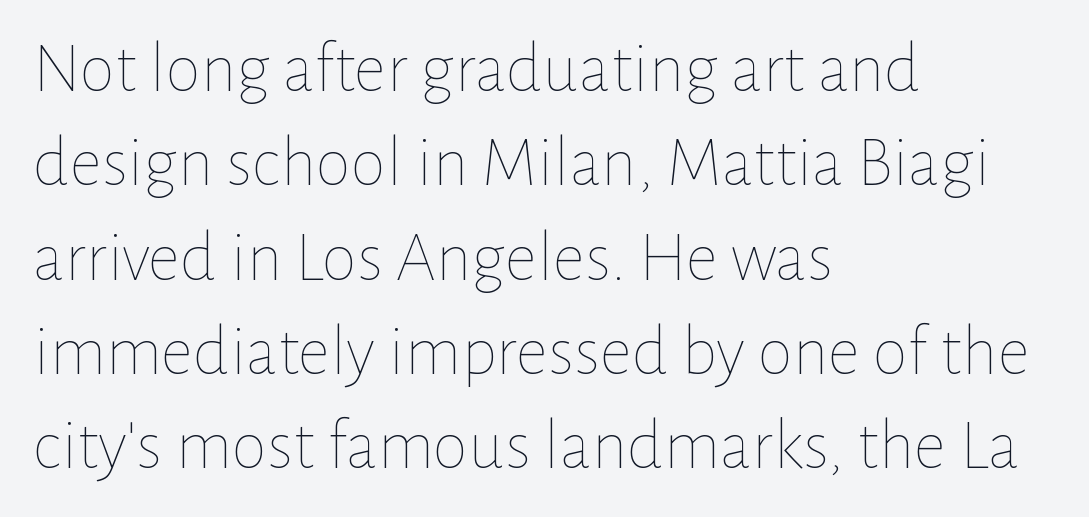
A light-to-regular cut is what we see here. Regular leading. The baseline area is clear. A roman cut, with each character standing at attention. The rendering anchors every line to the left-hand side.
